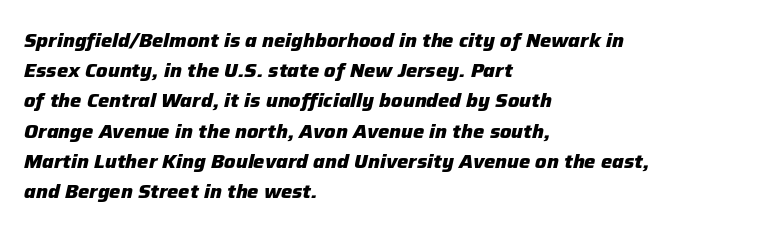
The image shows 20 px bold type, italic (leaning right); set left-aligned, normal line spacing (1.51x), normal letter spacing, not underlined.
